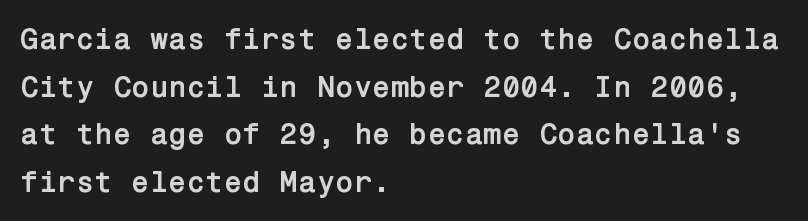
Is the block centered? No — it sits flush against the left margin. I'd call this a sans setting — the letters go barefoot. Thick stems and heavy bowls — unmistakably bold. No extra tracking has been applied to these lines. Underline: absent. How would I describe the line gaps? Plain and ordinary.
